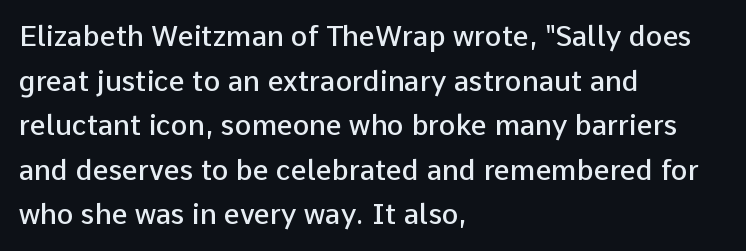
Q: Is the text bold? A: Semi-bold.
Q: Is the text italic (slanted)? A: No, it is upright.
Q: Is the typeface a serif or a sans-serif typeface? A: Sans-serif.
Q: Is the text underlined? A: No.
Q: How is the paragraph aligned? A: Left-aligned.
Q: Is the spacing between letters normal or unusually wide? A: Normal.
Q: Is the spacing between lines tight, normal or loose? A: Normal.
Q: Width (condensed, normal, or wide)? A: Normal.
Q: Stroke contrast? A: Low.
Q: x-height? A: Medium.
Q: Monospaced? A: No.
